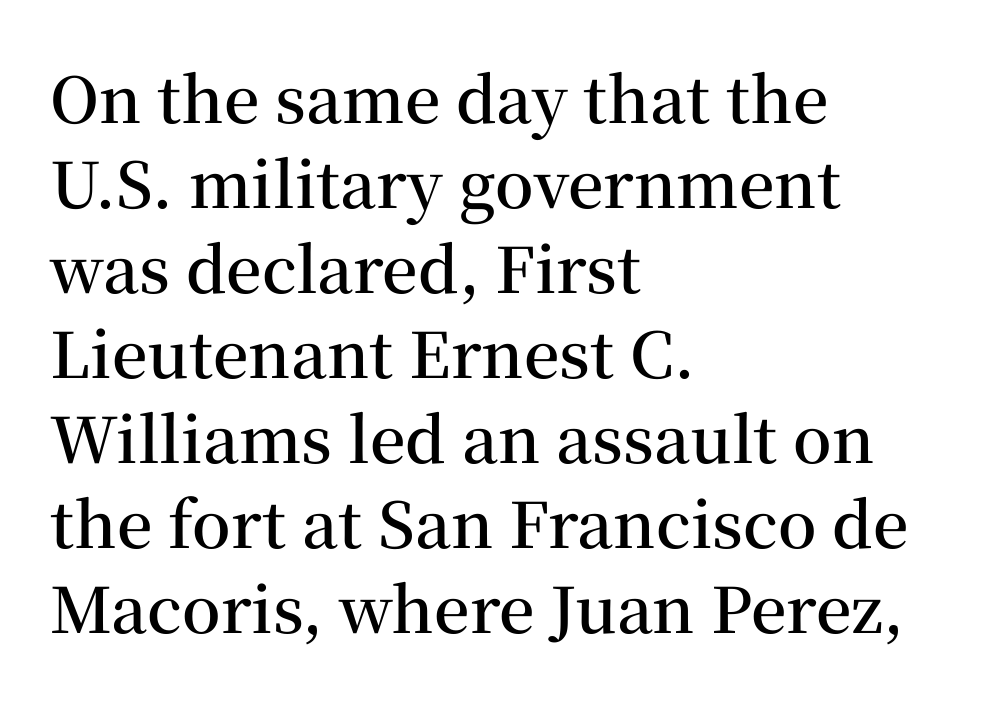
{"serif": "yes", "italic": "no", "bold": "semi", "weight": "semibold", "width": "normal", "stroke_contrast": "medium", "x_height": "medium", "monospaced": "no", "underline": "no", "align": "left", "line_spacing": "normal", "line_spacing_ratio": 1.35, "letter_spacing": "normal", "letter_spacing_em": 0.0, "glyph_px": 63}
